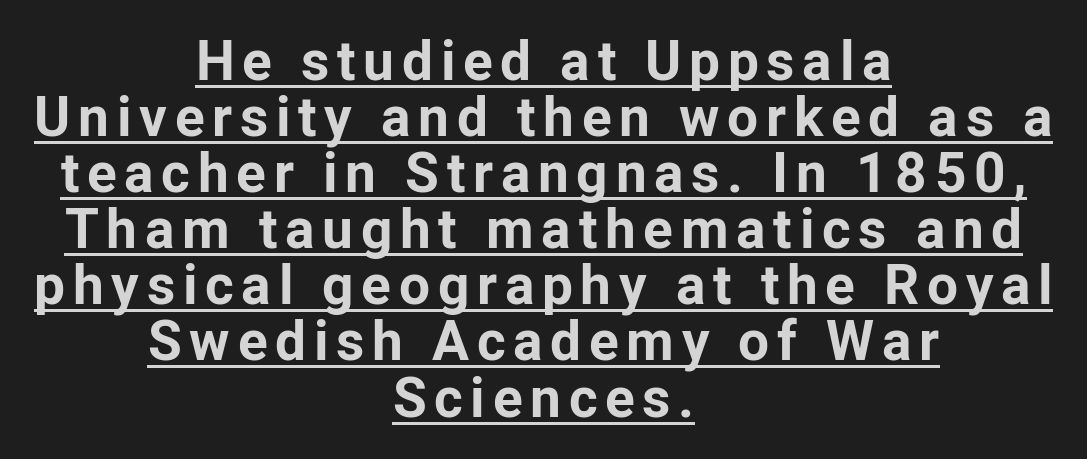
The image shows 55 px bold sans-serif type, upright; set centered, tight line spacing (1.02x), underlined; low stroke contrast and a medium x-height.
